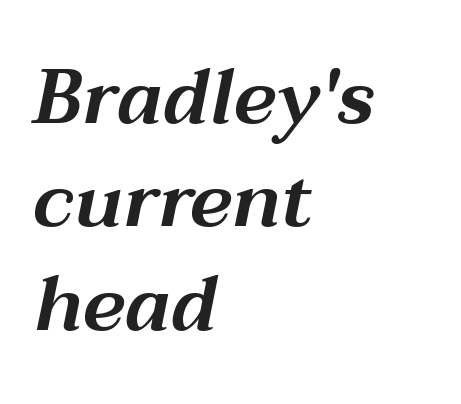
The space directly below the letters is spotless. Looking at the ascenders, they clearly lean. Standard letterfit; no display-style spreading of the glyphs. The rendering uses a moderate line-height, typical for paragraphs. You could not count columns in this text — the font is proportionally spaced. Left-aligned paragraph, ragged on the right.
